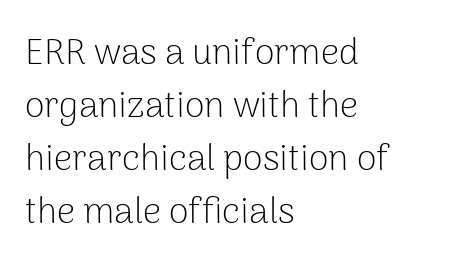
Nothing unusual about the tracking: characters are spaced as the font intends. This sample uses an upright cut, with every glyph sitting square on the baseline. The weight tops out at a normal text grade. Quick note: interline space is typical. These lines are rendered in a variable-pitch font.
